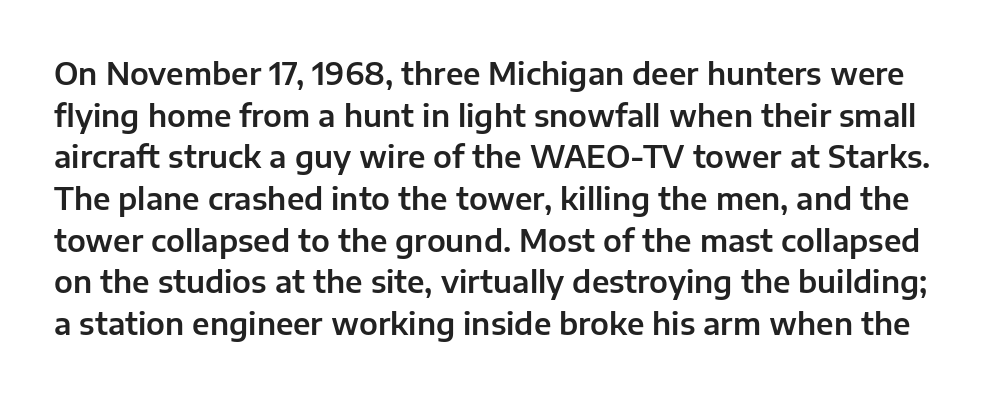
The image shows 30 px sans-serif type, upright; set normal line spacing (1.39x), normal letter spacing, not underlined; low stroke contrast and a medium x-height.
